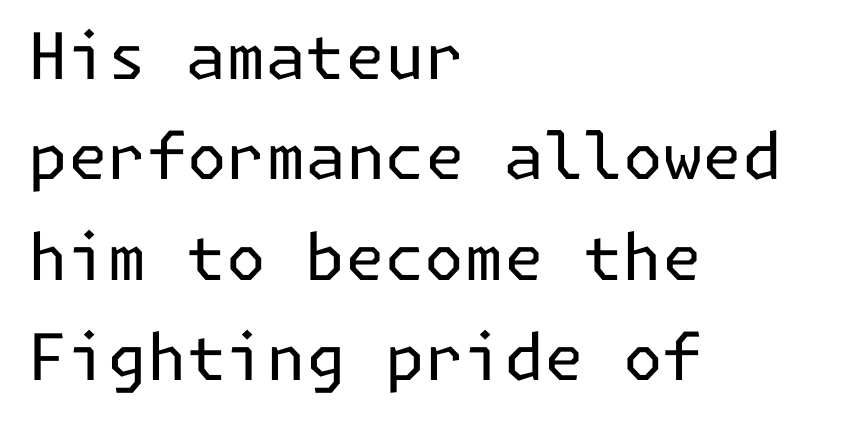
Q: Is the text bold? A: No.
Q: Is the text italic (slanted)? A: No, it is upright.
Q: Is the typeface a serif or a sans-serif typeface? A: Sans-serif.
Q: Is the text underlined? A: No.
Q: How is the paragraph aligned? A: Left-aligned.
Q: Is the spacing between letters normal or unusually wide? A: Normal.
Q: Is the spacing between lines tight, normal or loose? A: Normal.
Q: Width (condensed, normal, or wide)? A: Normal.
Q: Stroke contrast? A: Low.
Q: x-height? A: Medium.
